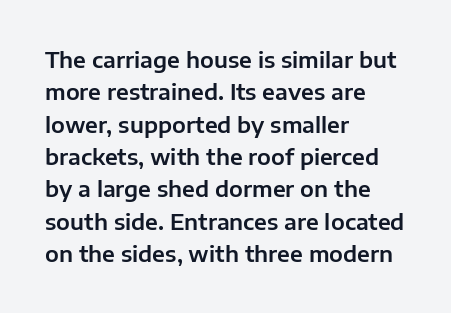
Q: Is the text italic (slanted)? A: No, it is upright.
Q: Is the text underlined? A: No.
Q: How is the paragraph aligned? A: Left-aligned.
Q: Is the spacing between letters normal or unusually wide? A: Normal.
Q: Is the spacing between lines tight, normal or loose? A: Normal.
